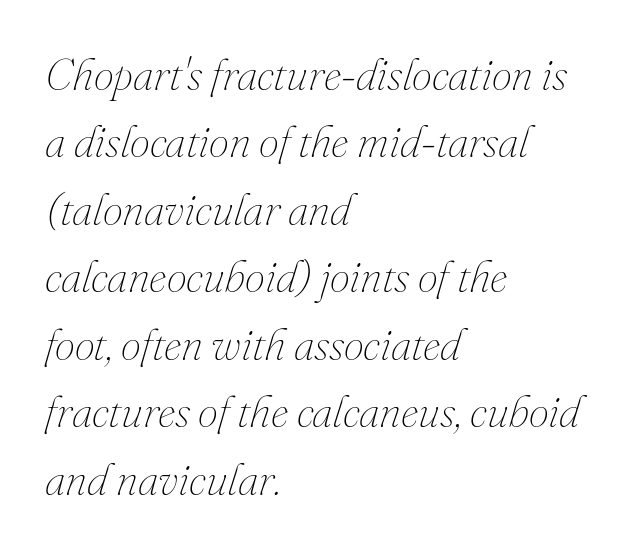
{"italic": "yes", "lean": "right", "slant_degrees": 16, "bold": "no", "weight": "thin", "width": "normal", "stroke_contrast": "medium", "x_height": "small", "monospaced": "no", "underline": "no", "align": "left", "line_spacing": "normal", "line_spacing_ratio": 1.5, "letter_spacing": "normal", "letter_spacing_em": 0.0, "glyph_px": 45}
